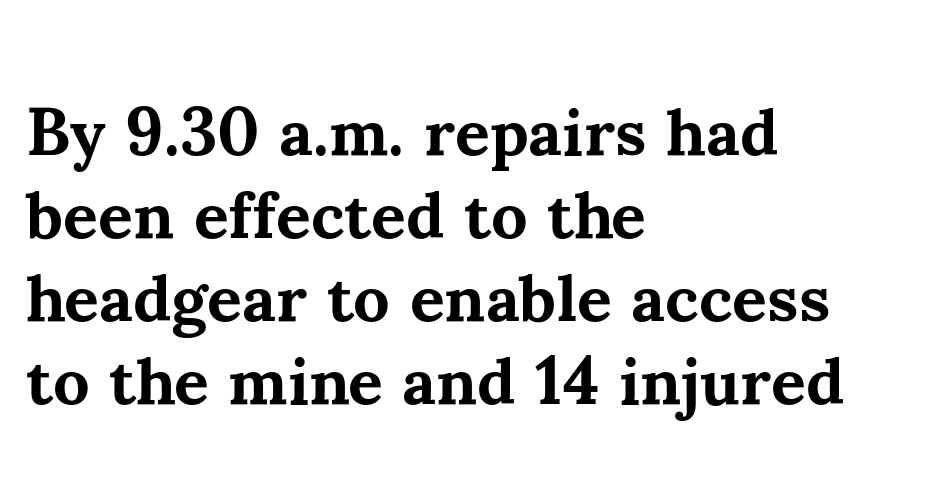
The image shows 67 px bold serif type, upright; set left-aligned, line spacing 1.24x, normal letter spacing, not underlined; medium stroke contrast and a small x-height.
